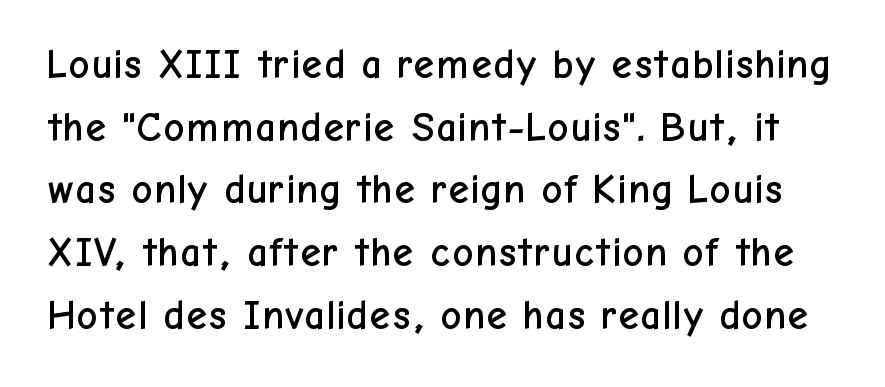
The space beneath each line is pristine and unruled. The vertical gap from one line to the next is medium. Posture: vertical. Character widths vary here, with narrow letters taking less room than wide ones. Note: no serifs on the glyphs. Spacing between characters is what you'd get straight out of the box.
